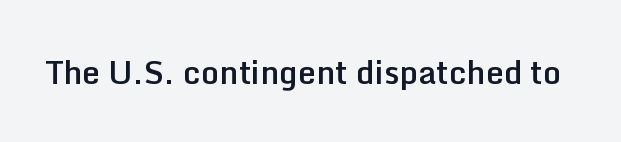
{"serif": "no", "italic": "no", "bold": "semi", "weight": "semibold", "width": "normal", "stroke_contrast": "low", "x_height": "medium", "monospaced": "no", "underline": "no", "letter_spacing": "normal", "letter_spacing_em": 0.0, "glyph_px": 32}
